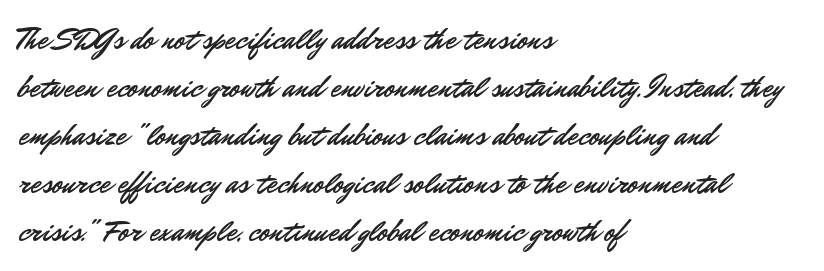
The image shows 30 px sans-serif type; set left-aligned, normal line spacing (1.6x), normal letter spacing, not underlined; low stroke contrast and a small x-height.
